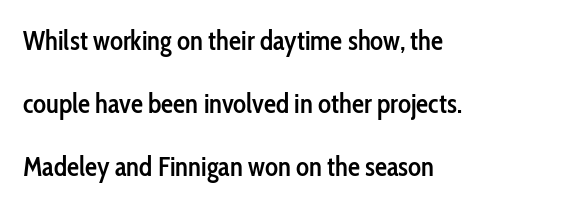
Horizontal bands of white between lines are thick stripes. How heavy is the stroke? Medium-heavy — a semibold, shy of bold. Honestly, the letter spacing is just normal — you wouldn't notice it. Every character sits straight up, as roman type does. No word sits above an underline.
